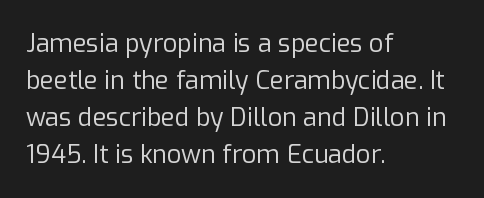
Q: Is the text bold? A: No.
Q: Is the text italic (slanted)? A: No, it is upright.
Q: Is the text underlined? A: No.
Q: How is the paragraph aligned? A: Left-aligned.
Q: Is the spacing between letters normal or unusually wide? A: Normal.
Q: Is the spacing between lines tight, normal or loose? A: Normal.
